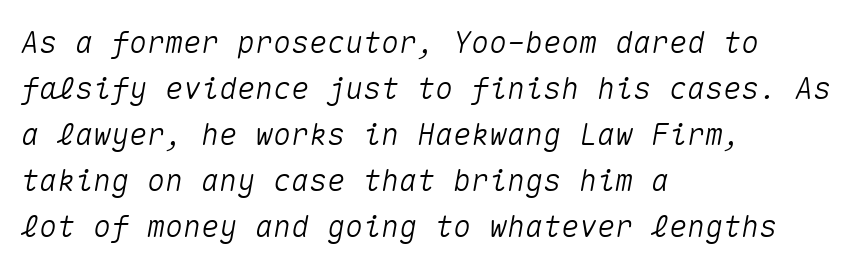
Q: Is the text italic (slanted)? A: Yes, it leans right by about 10 degrees.
Q: Is the text underlined? A: No.
Q: How is the paragraph aligned? A: Left-aligned.
Q: Is the spacing between letters normal or unusually wide? A: Normal.
Q: Is the spacing between lines tight, normal or loose? A: Normal.
Q: Width (condensed, normal, or wide)? A: Normal.
Q: Stroke contrast? A: Medium.
Q: x-height? A: Medium.
Q: Monospaced? A: Yes.
